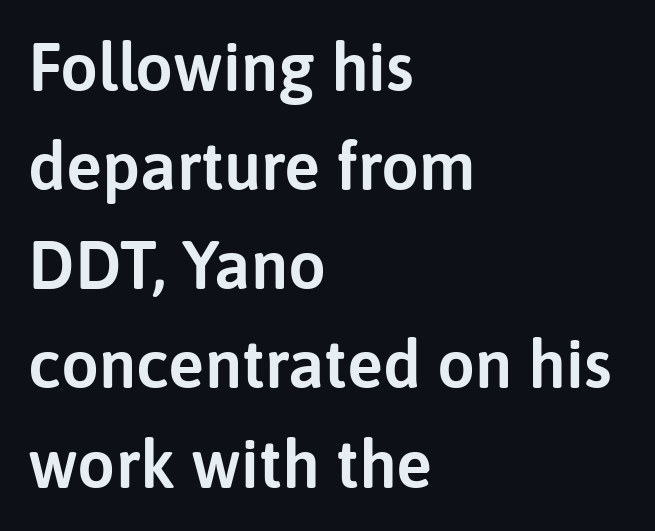
The image shows 67 px sans-serif type, upright; set left-aligned, normal line spacing (1.48x), normal letter spacing, not underlined; low stroke contrast and a medium x-height.
